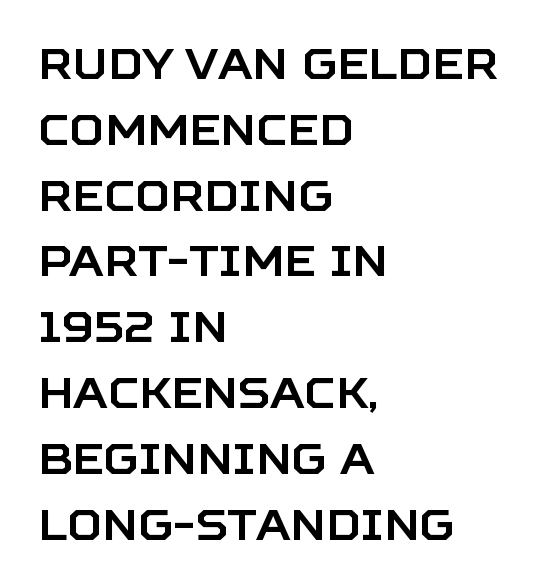
Q: Is the text italic (slanted)? A: No, it is upright.
Q: Is the typeface a serif or a sans-serif typeface? A: Sans-serif.
Q: Is the text underlined? A: No.
Q: How is the paragraph aligned? A: Left-aligned.
Q: Is the spacing between letters normal or unusually wide? A: Normal.
Q: Is the spacing between lines tight, normal or loose? A: Normal.
Q: Width (condensed, normal, or wide)? A: Normal.
Q: Stroke contrast? A: Low.
Q: x-height? A: Large.
Q: Monospaced? A: No.
